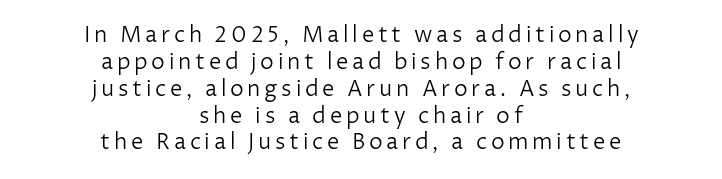
The image shows 22 px text type, upright; set centered, line spacing 1.22x, not underlined.
